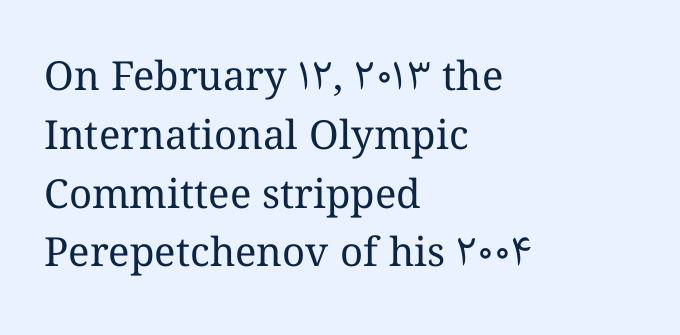
Q: Is the text bold? A: No.
Q: Is the text italic (slanted)? A: No, it is upright.
Q: Is the text underlined? A: No.
Q: How is the paragraph aligned? A: Left-aligned.
Q: Is the spacing between letters normal or unusually wide? A: Normal.
Q: Is the spacing between lines tight, normal or loose? A: Normal.
Q: Width (condensed, normal, or wide)? A: Normal.
Q: Stroke contrast? A: Medium.
Q: x-height? A: Medium.
Q: Monospaced? A: No.
